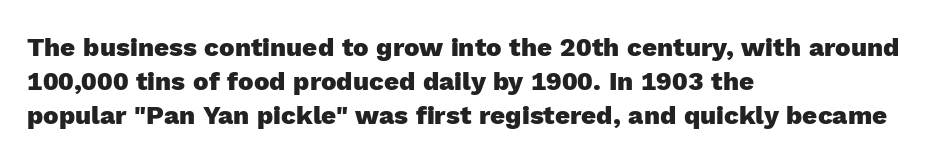
Q: Is the text bold? A: Yes.
Q: Is the text italic (slanted)? A: No, it is upright.
Q: Is the text underlined? A: No.
Q: How is the paragraph aligned? A: Left-aligned.
Q: Is the spacing between letters normal or unusually wide? A: Normal.
Q: Is the spacing between lines tight, normal or loose? A: Normal.
